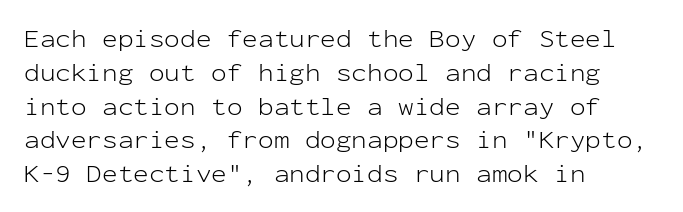
Q: Is the text bold? A: No.
Q: Is the text italic (slanted)? A: No, it is upright.
Q: Is the text underlined? A: No.
Q: How is the paragraph aligned? A: Left-aligned.
Q: Is the spacing between letters normal or unusually wide? A: Normal.
Q: Is the spacing between lines tight, normal or loose? A: Normal.
